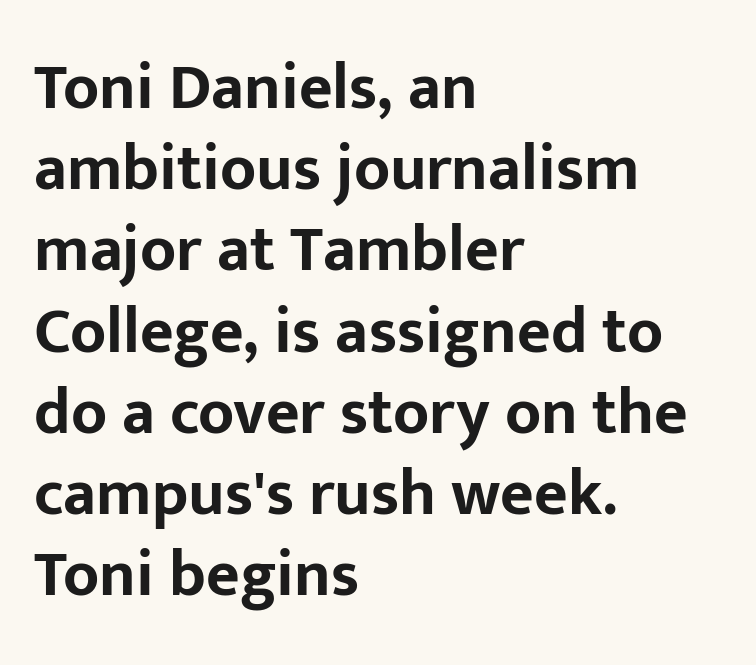
Line starts are locked; line ends wander. A typesetter would mark this as roman, not italic. Unlike a traditional serif, this face leaves its strokes unadorned. Character widths vary here, with narrow letters taking less room than wide ones.
